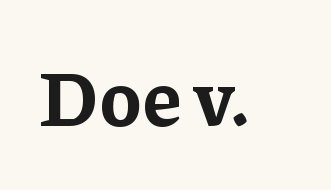
Quick note: not italic, upright. Does the weight exceed regular? Yes, all the way to bold. Each letter keeps its own natural width here, so spacing adapts to shape. Note: serifs present on the glyphs. Tracking value appears to be zero — textbook default spacing. The area under the type is left untouched.
